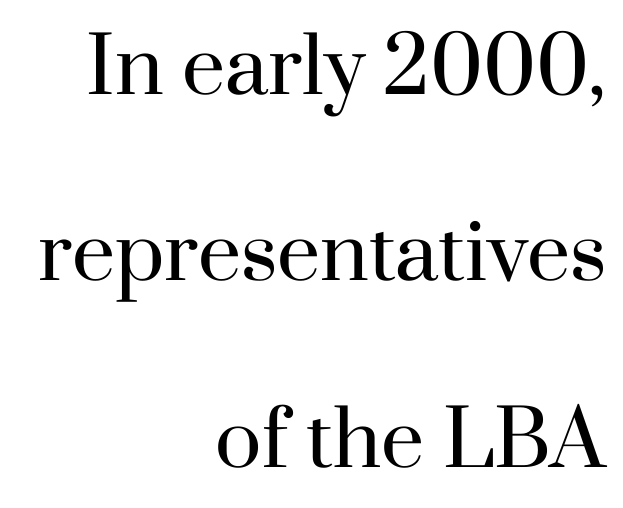
{"serif": "yes", "italic": "no", "bold": "no", "weight": "regular", "width": "normal", "stroke_contrast": "high", "x_height": "small", "monospaced": "no", "underline": "no", "align": "right", "line_spacing": "loose", "line_spacing_ratio": 2.42, "letter_spacing": "normal", "letter_spacing_em": 0.0, "glyph_px": 77}
